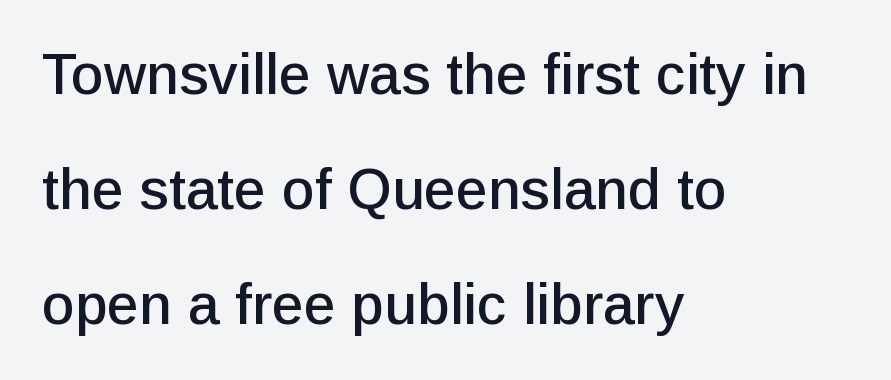
Q: Is the text italic (slanted)? A: No, it is upright.
Q: Is the typeface a serif or a sans-serif typeface? A: Sans-serif.
Q: Is the text underlined? A: No.
Q: How is the paragraph aligned? A: Left-aligned.
Q: Is the spacing between letters normal or unusually wide? A: Normal.
Q: Is the spacing between lines tight, normal or loose? A: Loose.
Q: Width (condensed, normal, or wide)? A: Normal.
Q: Stroke contrast? A: Low.
Q: x-height? A: Medium.
Q: Monospaced? A: No.
